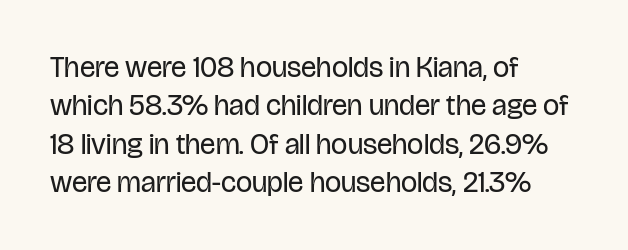
{"serif": "no", "italic": "no", "bold": "no", "weight": "regular", "width": "condensed", "stroke_contrast": "low", "x_height": "large", "monospaced": "no", "underline": "no", "align": "left", "line_spacing": "normal", "line_spacing_ratio": 1.32, "letter_spacing": "normal", "letter_spacing_em": 0.0, "glyph_px": 29}
